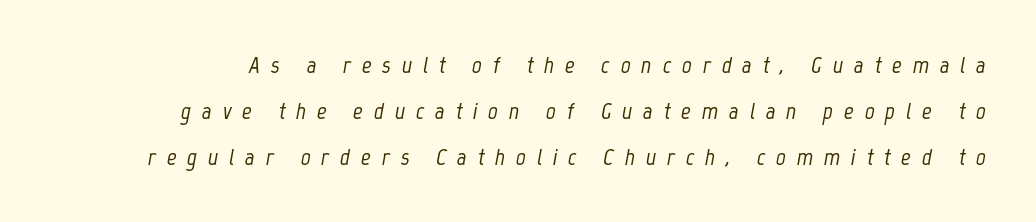
Q: Is the text italic (slanted)? A: Yes, it leans right by about 12 degrees.
Q: Is the text underlined? A: No.
Q: Is the spacing between letters normal or unusually wide? A: Unusually wide.
Q: Is the spacing between lines tight, normal or loose? A: Loose.
